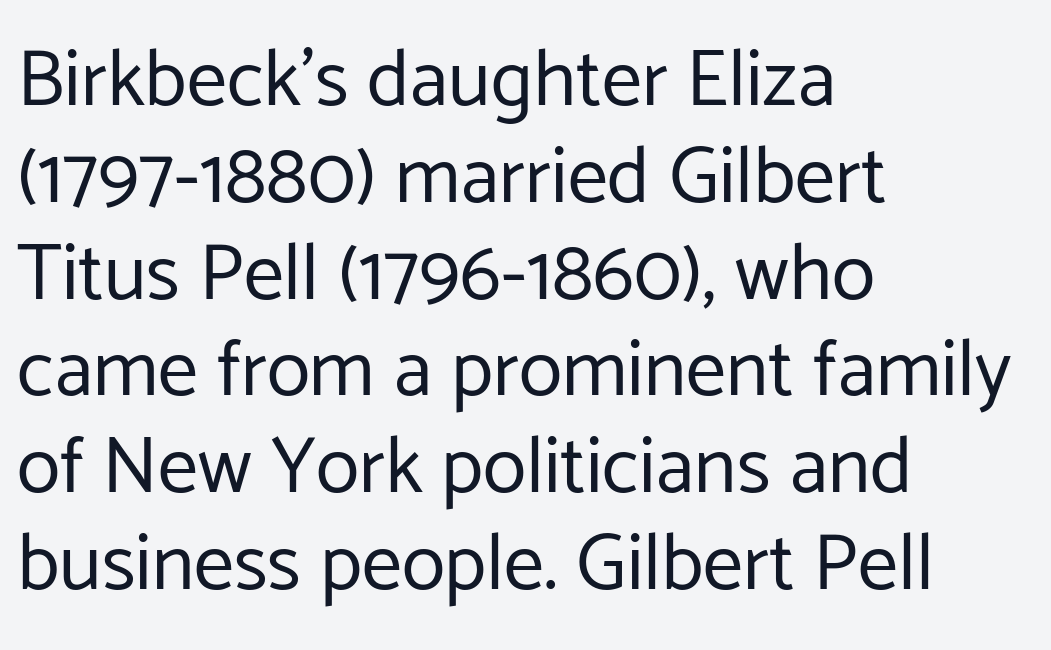
{"serif": "no", "italic": "no", "bold": "no", "weight": "regular", "width": "normal", "stroke_contrast": "low", "x_height": "medium", "monospaced": "no", "underline": "no", "align": "left", "line_spacing_ratio": 1.21, "letter_spacing": "normal", "letter_spacing_em": 0.0, "glyph_px": 80}
